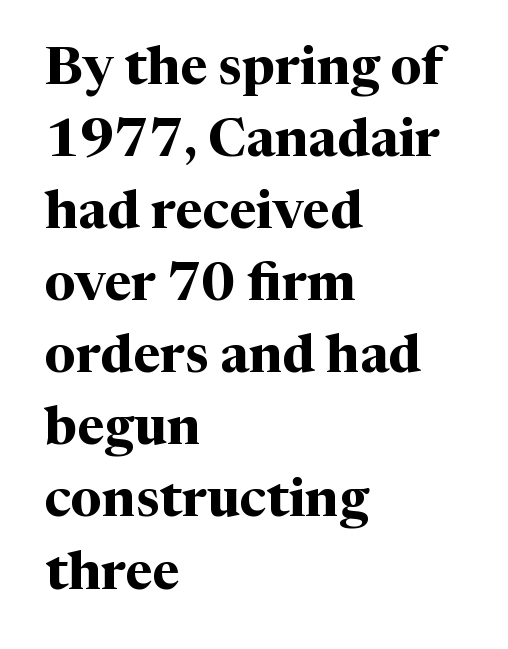
Q: Is the text bold? A: Yes.
Q: Is the text italic (slanted)? A: No, it is upright.
Q: Is the typeface a serif or a sans-serif typeface? A: Serif.
Q: Is the text underlined? A: No.
Q: How is the paragraph aligned? A: Left-aligned.
Q: Is the spacing between letters normal or unusually wide? A: Normal.
Q: Is the spacing between lines tight, normal or loose? A: Normal.
Q: Width (condensed, normal, or wide)? A: Normal.
Q: Stroke contrast? A: Medium.
Q: x-height? A: Medium.
Q: Monospaced? A: No.
